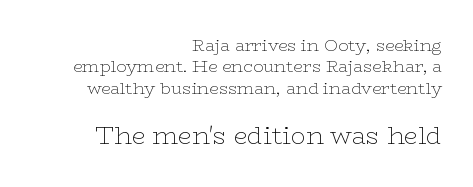
Caption: upper text group reduced, lower text group enlarged. Quick note: not italic, upright. Lines of text with bare space underneath. The typeface has the unassuming heft of standard copy or less.
